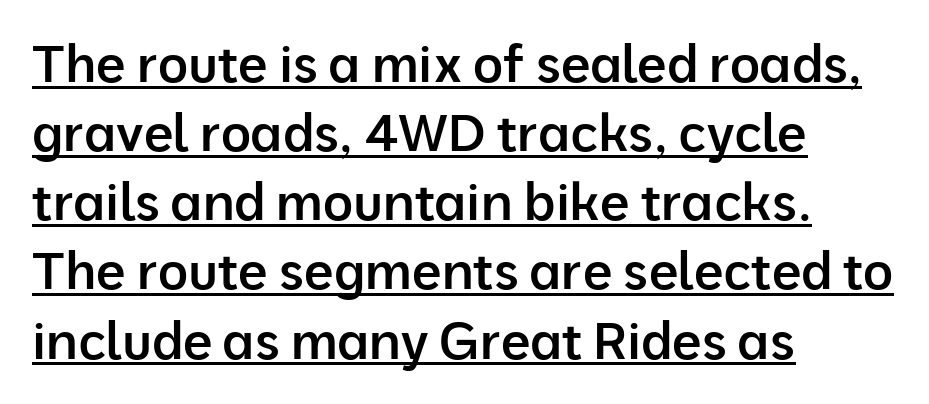
{"serif": "no", "italic": "no", "bold": "semi", "weight": "semibold", "width": "normal", "stroke_contrast": "low", "x_height": "medium", "monospaced": "no", "underline": "yes", "align": "left", "line_spacing": "normal", "line_spacing_ratio": 1.33, "letter_spacing": "normal", "letter_spacing_em": 0.0, "glyph_px": 52}
